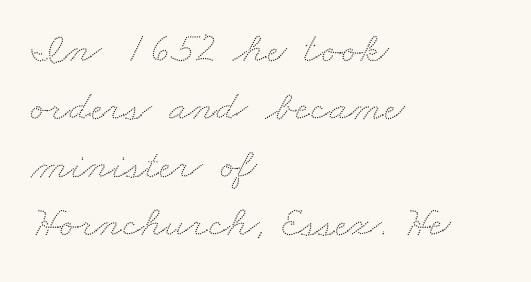
Q: Is the text underlined? A: No.
Q: How is the paragraph aligned? A: Left-aligned.
Q: Is the spacing between letters normal or unusually wide? A: Normal.
Q: Is the spacing between lines tight, normal or loose? A: Normal.
Q: Width (condensed, normal, or wide)? A: Wide.
Q: Stroke contrast? A: Low.
Q: x-height? A: Small.
Q: Monospaced? A: No.
